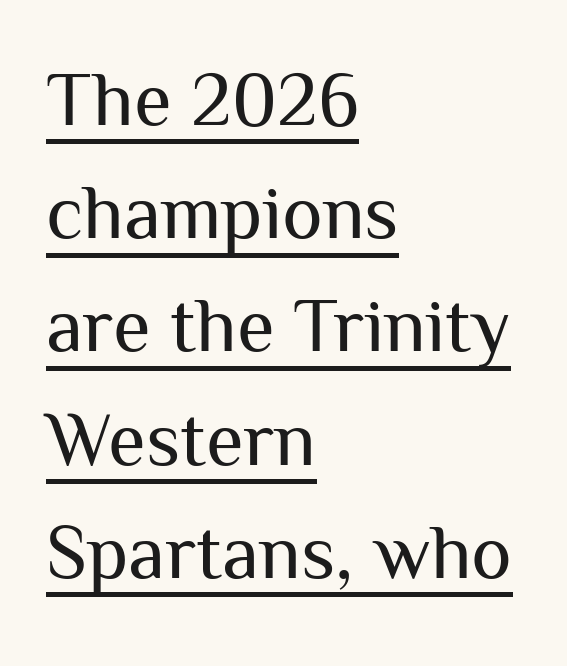
Q: Is the text bold? A: No.
Q: Is the text italic (slanted)? A: No, it is upright.
Q: Is the typeface a serif or a sans-serif typeface? A: Sans-serif.
Q: Is the text underlined? A: Yes.
Q: How is the paragraph aligned? A: Left-aligned.
Q: Is the spacing between letters normal or unusually wide? A: Normal.
Q: Is the spacing between lines tight, normal or loose? A: Normal.
Q: Width (condensed, normal, or wide)? A: Normal.
Q: Stroke contrast? A: Medium.
Q: x-height? A: Medium.
Q: Monospaced? A: No.
